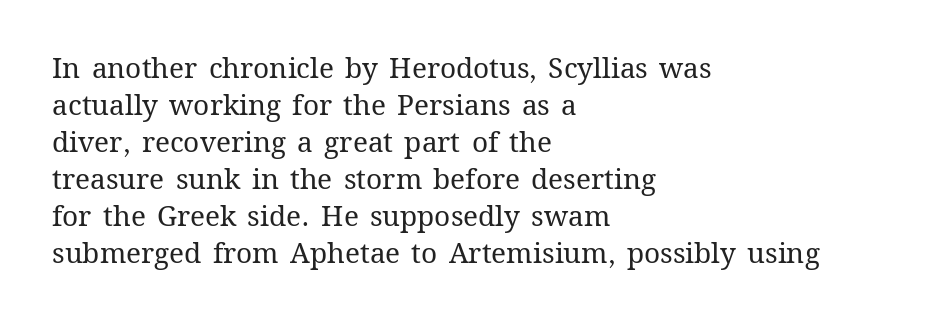
Notice how descenders clear the ascenders below comfortably — that's standard leading. Character widths vary here, with narrow letters taking less room than wide ones. Rule under the text: the space is simply empty. Caption: standard tracking, unaltered. The rendering anchors every line to the left-hand side. Weight class: somewhere from thin through regular.
